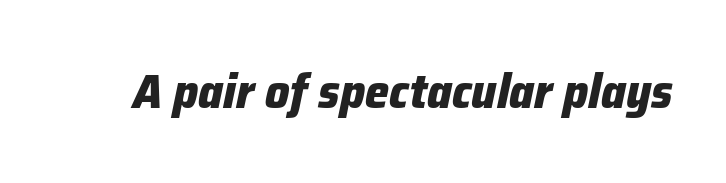
{"italic": "yes", "lean": "right", "slant_degrees": 12, "bold": "yes", "weight": "heavy", "width": "normal", "stroke_contrast": "low", "x_height": "medium", "monospaced": "no", "underline": "no", "letter_spacing": "normal", "letter_spacing_em": 0.0, "glyph_px": 48}
